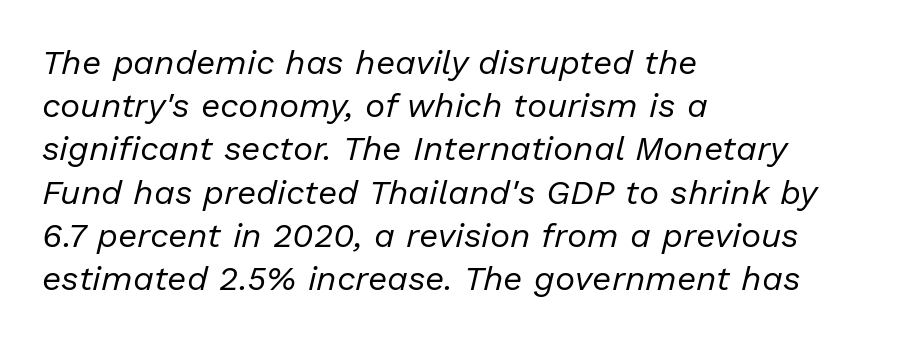
Rule under the text: the space is simply empty. The face used here is proportionally spaced, like ordinary book or web type. Short note: letters normally spaced. The typesetter chose a ragged-right arrangement here.
